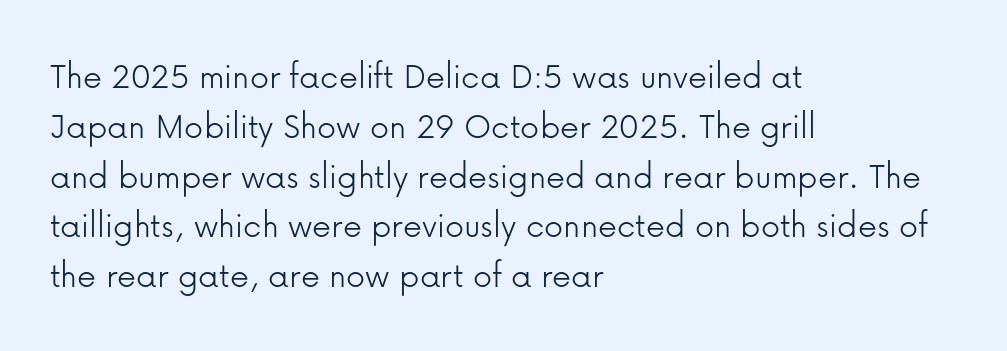
The image shows 38 px light sans-serif type, upright; set left-aligned, normal line spacing (1.31x), normal letter spacing, not underlined; low stroke contrast and a medium x-height.
